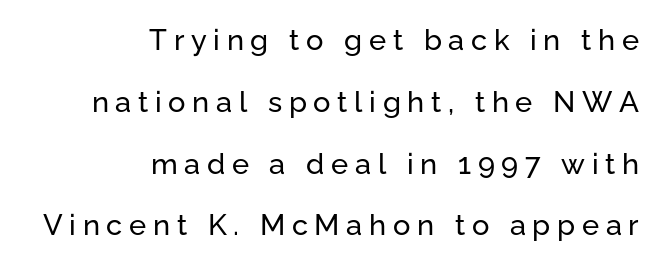
{"serif": "no", "italic": "no", "width": "normal", "stroke_contrast": "low", "x_height": "medium", "monospaced": "no", "underline": "no", "align": "right", "line_spacing": "loose", "line_spacing_ratio": 2.13, "letter_spacing": "wide", "letter_spacing_em": 0.23, "glyph_px": 29}
